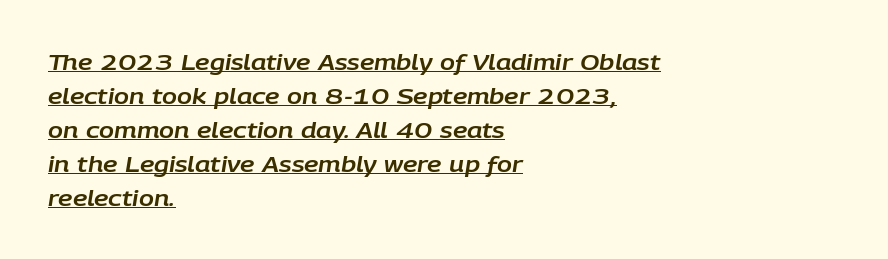
The letters are slanted; this is an italic face. A student would call this left alignment; a typographer would say flush left, rag right. This sample carries an underscore along the baseline area. How would I describe the line gaps? Plain and ordinary. Honestly, the letter spacing is just normal — you wouldn't notice it.
